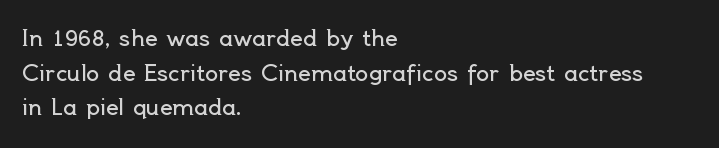
The image shows 22 px text type, upright; set left-aligned, normal line spacing (1.57x), normal letter spacing, not underlined.
